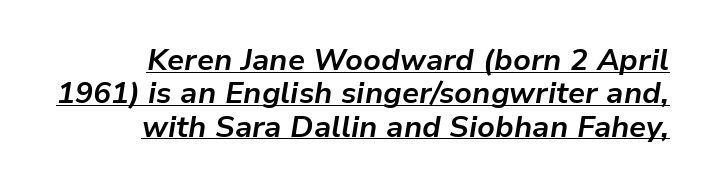
The image shows 30 px bold type, italic (leaning right); set right-aligned, tight line spacing (1.11x), normal letter spacing, underlined; low stroke contrast and a medium x-height.
